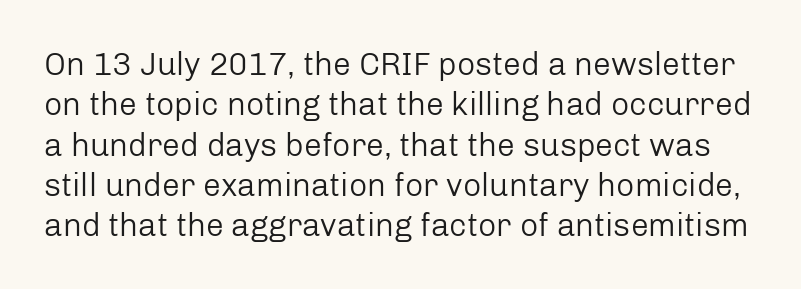
{"serif": "no", "italic": "no", "bold": "no", "weight": "regular", "width": "normal", "stroke_contrast": "low", "x_height": "medium", "monospaced": "no", "underline": "no", "line_spacing": "normal", "line_spacing_ratio": 1.26, "letter_spacing": "normal", "letter_spacing_em": 0.0, "glyph_px": 32}
